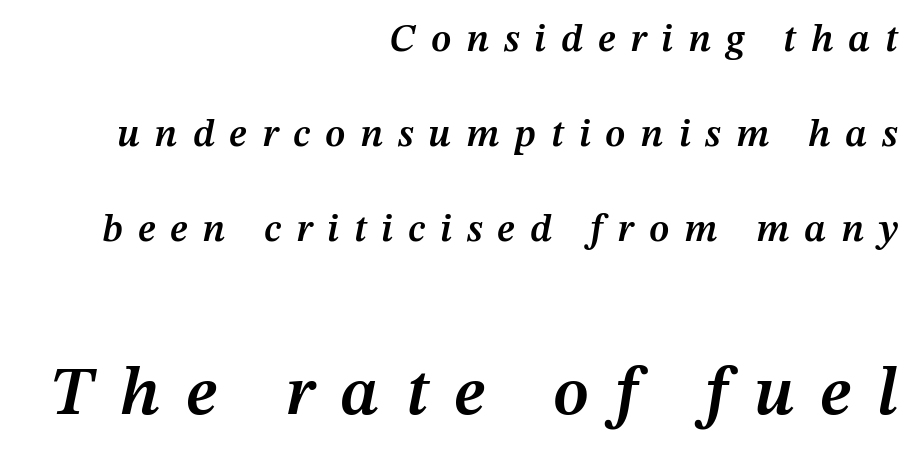
Q: Is the text bold? A: Semi-bold.
Q: Is the text italic (slanted)? A: Yes, it leans right by about 12 degrees.
Q: Is the text underlined? A: No.
Q: How is the paragraph aligned? A: Right-aligned.
Q: Is the spacing between letters normal or unusually wide? A: Unusually wide.
Q: Is the spacing between lines tight, normal or loose? A: Loose.
Q: Which block of text is set in a larger size, the first (top) or the second (bottom)? A: The second (bottom) one.
Q: Width (condensed, normal, or wide)? A: Normal.
Q: Stroke contrast? A: Medium.
Q: x-height? A: Medium.
Q: Monospaced? A: No.
